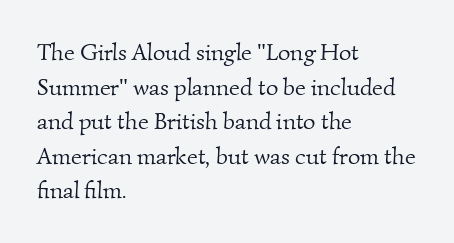
Q: Is the text bold? A: No.
Q: Is the text underlined? A: No.
Q: How is the paragraph aligned? A: Left-aligned.
Q: Is the spacing between letters normal or unusually wide? A: Normal.
Q: Is the spacing between lines tight, normal or loose? A: Normal.
